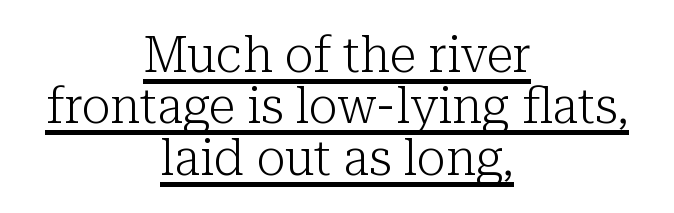
Q: Is the text bold? A: No.
Q: Is the text italic (slanted)? A: No, it is upright.
Q: Is the typeface a serif or a sans-serif typeface? A: Serif.
Q: Is the text underlined? A: Yes.
Q: How is the paragraph aligned? A: Centered.
Q: Is the spacing between letters normal or unusually wide? A: Normal.
Q: Is the spacing between lines tight, normal or loose? A: Tight.
Q: Width (condensed, normal, or wide)? A: Normal.
Q: Stroke contrast? A: Low.
Q: x-height? A: Medium.
Q: Monospaced? A: No.
